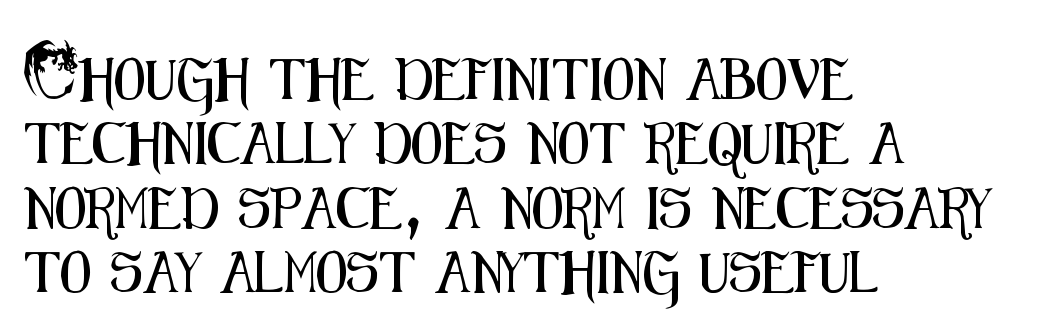
The image shows 41 px condensed sans-serif type, upright; set left-aligned, normal line spacing (1.57x), normal letter spacing, not underlined; medium stroke contrast and a small x-height.
